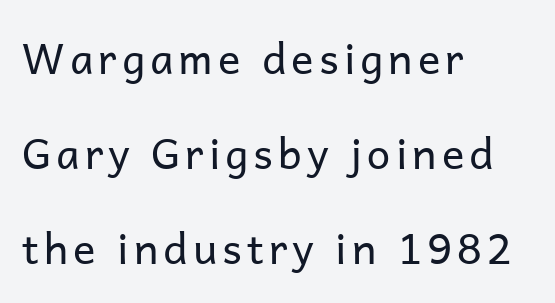
Q: Is the text bold? A: No.
Q: Is the text italic (slanted)? A: No, it is upright.
Q: Is the typeface a serif or a sans-serif typeface? A: Sans-serif.
Q: Is the text underlined? A: No.
Q: How is the paragraph aligned? A: Left-aligned.
Q: Is the spacing between lines tight, normal or loose? A: Loose.
Q: Width (condensed, normal, or wide)? A: Normal.
Q: Stroke contrast? A: Low.
Q: x-height? A: Medium.
Q: Monospaced? A: No.
